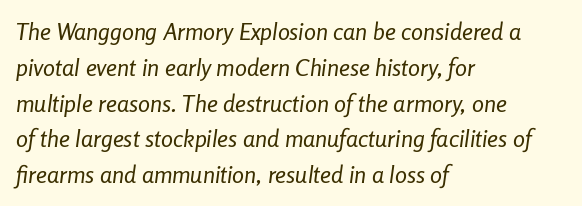
The image shows 24 px text type, italic (leaning right); set left-aligned, normal line spacing (1.49x), normal letter spacing, not underlined.
